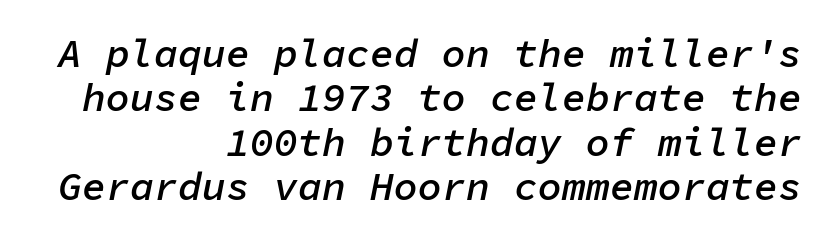
Q: Is the text bold? A: Semi-bold.
Q: Is the text italic (slanted)? A: Yes, it leans right by about 11 degrees.
Q: Is the text underlined? A: No.
Q: How is the paragraph aligned? A: Right-aligned.
Q: Is the spacing between letters normal or unusually wide? A: Normal.
Q: Is the spacing between lines tight, normal or loose? A: Tight.
Q: Width (condensed, normal, or wide)? A: Normal.
Q: Stroke contrast? A: Low.
Q: x-height? A: Medium.
Q: Monospaced? A: Yes.
